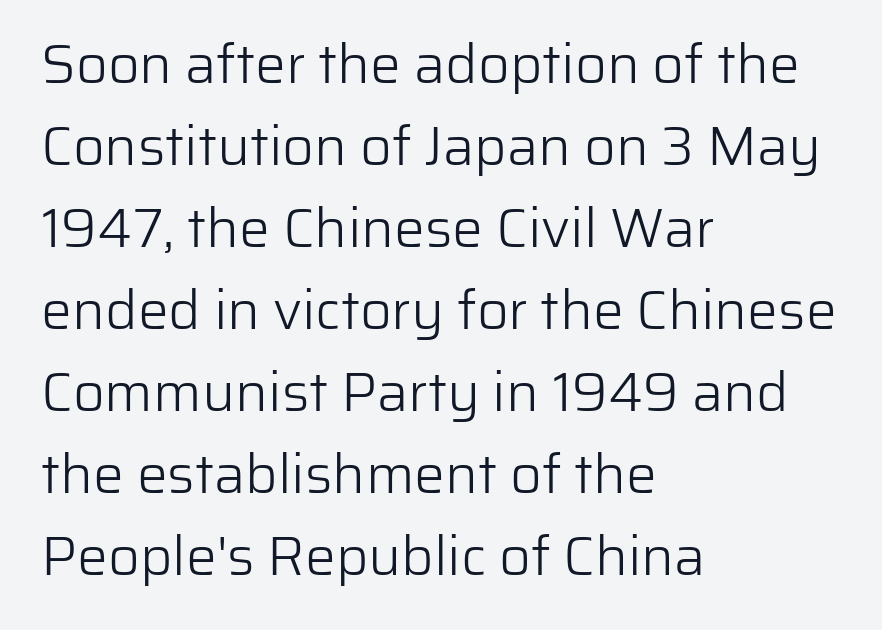
{"serif": "no", "italic": "no", "bold": "no", "weight": "light", "width": "normal", "stroke_contrast": "low", "x_height": "medium", "monospaced": "no", "underline": "no", "align": "left", "line_spacing": "normal", "line_spacing_ratio": 1.49, "letter_spacing": "normal", "letter_spacing_em": 0.0, "glyph_px": 55}
